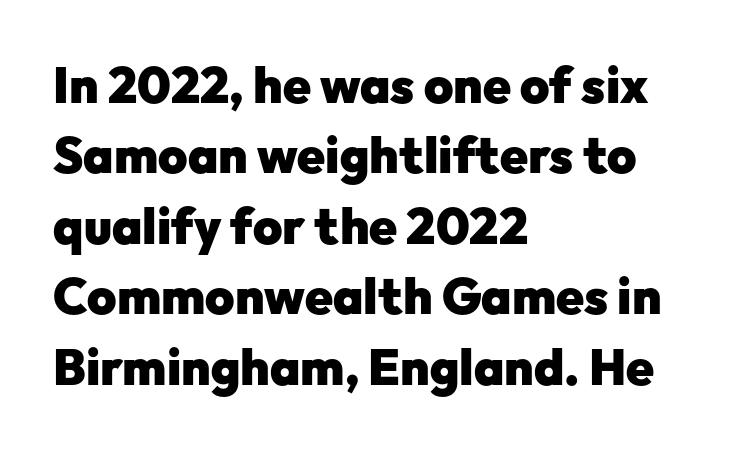
The image shows 50 px heavy sans-serif type, upright; set left-aligned, normal line spacing (1.41x), normal letter spacing, not underlined; low stroke contrast and a medium x-height.
